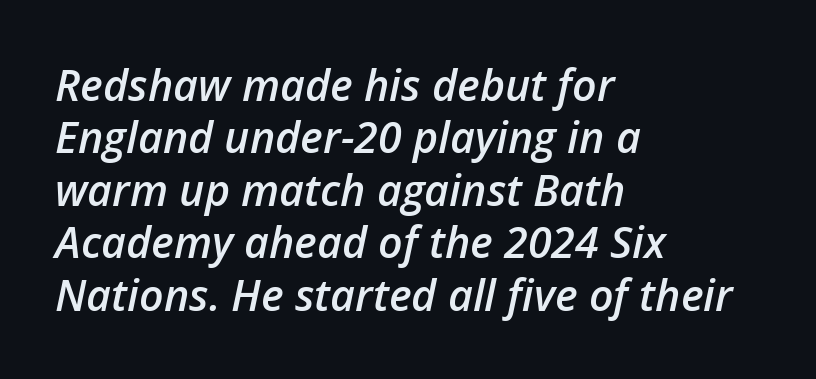
Q: Is the text bold? A: Semi-bold.
Q: Is the text italic (slanted)? A: Yes, it leans right by about 12 degrees.
Q: Is the text underlined? A: No.
Q: How is the paragraph aligned? A: Left-aligned.
Q: Is the spacing between letters normal or unusually wide? A: Normal.
Q: Width (condensed, normal, or wide)? A: Normal.
Q: Stroke contrast? A: Low.
Q: x-height? A: Medium.
Q: Monospaced? A: No.
